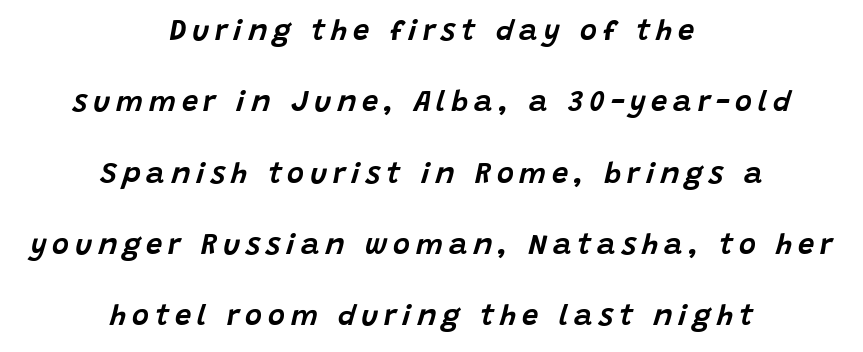
The image shows 29 px text type, italic (leaning right); set centered, loose line spacing (2.46x), unusually wide letter spacing (+0.2 em), not underlined; low stroke contrast and a large x-height.
